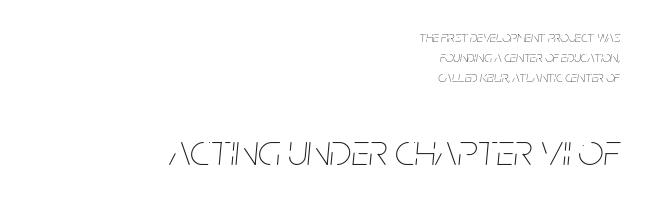
Q: Is the text bold? A: No.
Q: Is the text italic (slanted)? A: Yes, it leans right by about 5 degrees.
Q: Is the text underlined? A: No.
Q: How is the paragraph aligned? A: Right-aligned.
Q: Is the spacing between letters normal or unusually wide? A: Normal.
Q: Is the spacing between lines tight, normal or loose? A: Normal.
Q: Which block of text is set in a larger size, the first (top) or the second (bottom)? A: The second (bottom) one.
Q: Width (condensed, normal, or wide)? A: Condensed.
Q: Stroke contrast? A: Low.
Q: x-height? A: Large.
Q: Monospaced? A: No.
